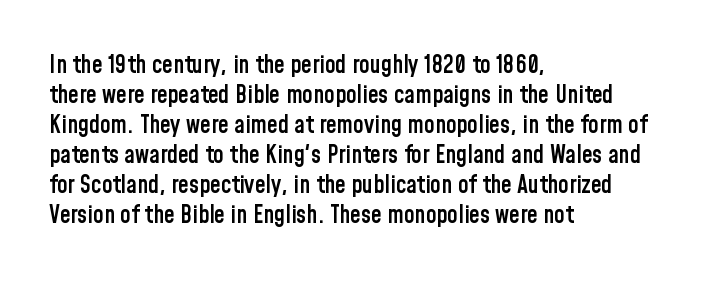
The image shows 24 px text type, upright; set left-aligned, normal line spacing (1.25x), normal letter spacing, not underlined.
